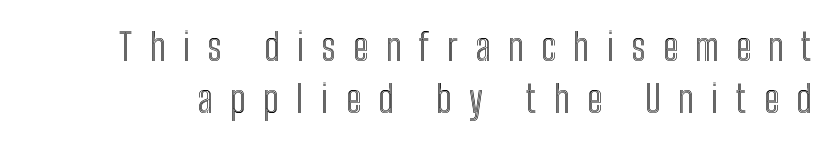
Q: Is the text italic (slanted)? A: No, it is upright.
Q: Is the text underlined? A: No.
Q: Is the spacing between letters normal or unusually wide? A: Unusually wide.
Q: Is the spacing between lines tight, normal or loose? A: Normal.
Q: Width (condensed, normal, or wide)? A: Condensed.
Q: x-height? A: Medium.
Q: Monospaced? A: No.
